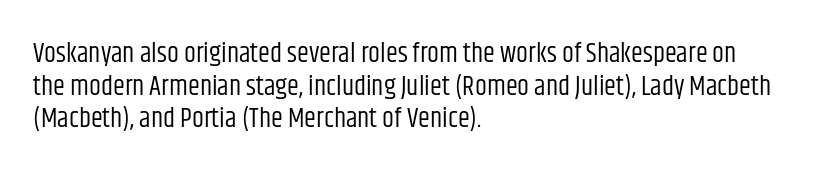
Q: Is the text bold? A: No.
Q: Is the text italic (slanted)? A: No, it is upright.
Q: Is the text underlined? A: No.
Q: How is the paragraph aligned? A: Left-aligned.
Q: Is the spacing between letters normal or unusually wide? A: Normal.
